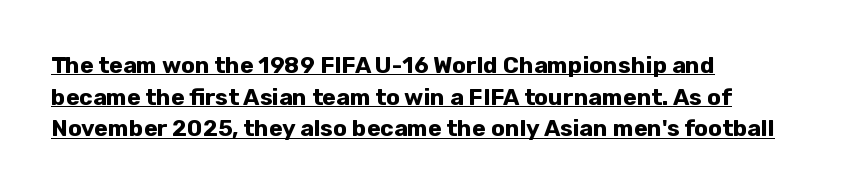
The image shows 23 px bold type, upright; set left-aligned, normal line spacing (1.38x), normal letter spacing, underlined.
